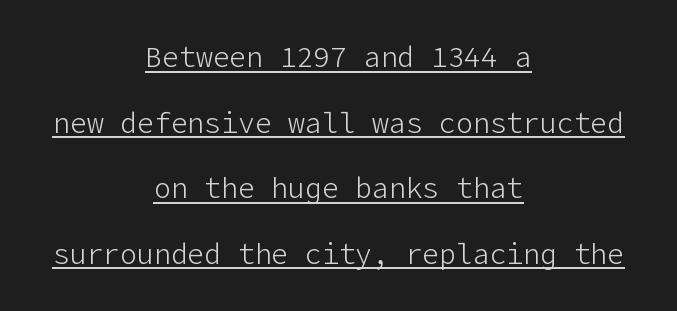
Tracking here is standard; glyphs follow each other at the usual distance. The axis of the letterforms is exactly vertical. Horizontal alignment here is central, giving a formal, balanced look. Somebody hit Ctrl+U on this one — the words are underlined. Quick note: interline space is abundant.
